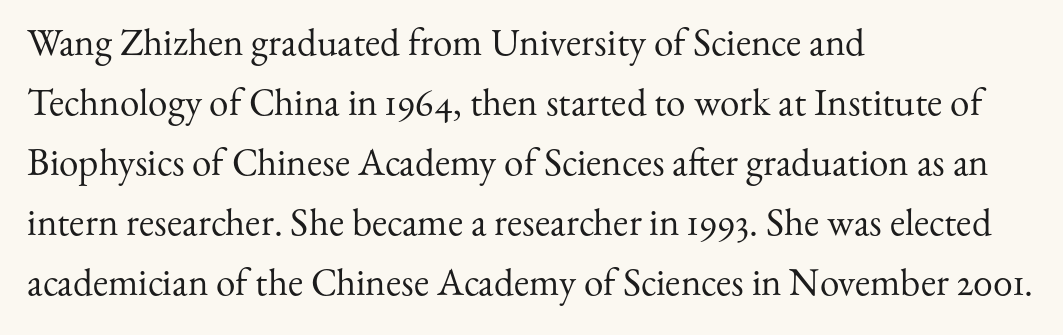
The image shows 39 px regular-weight serif type, upright; set left-aligned, normal line spacing (1.54x), normal letter spacing, not underlined; medium stroke contrast and a small x-height.
